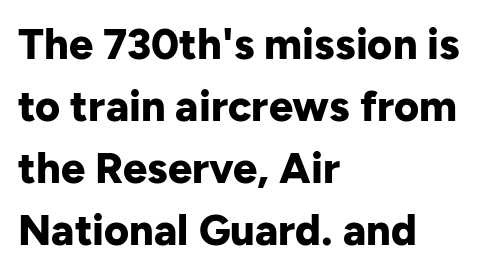
A classic flush-left, rag-right setting is used for this passage. Quick note: underline off. These lines are rendered in a variable-pitch font. Thick stems and heavy bowls — unmistakably bold. Rows of type keep a routine distance in the vertical direction.
